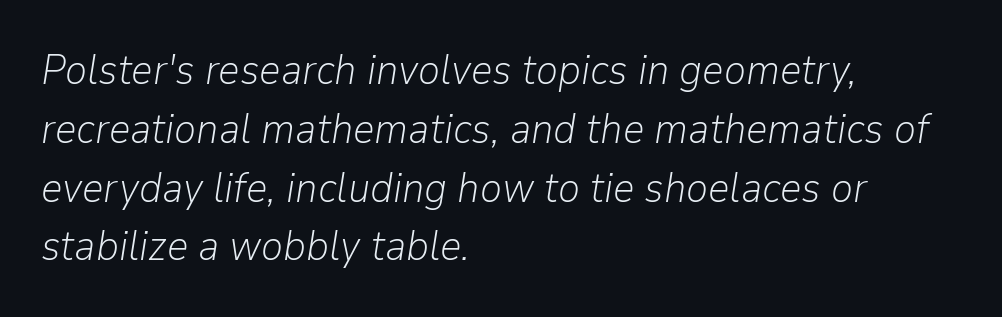
The image shows 42 px light type, italic (leaning right); set left-aligned, normal line spacing (1.4x), normal letter spacing, not underlined; low stroke contrast and a medium x-height.
